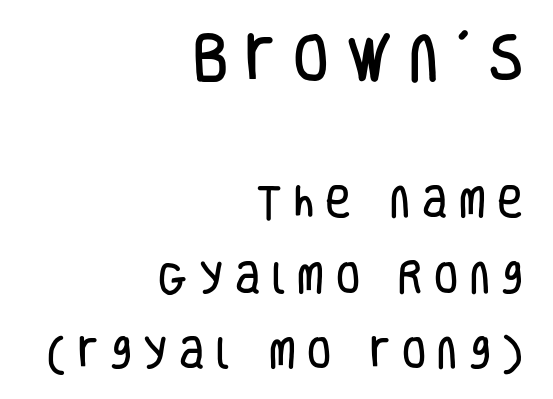
Q: Is the text italic (slanted)? A: No, it is upright.
Q: Is the typeface a serif or a sans-serif typeface? A: Sans-serif.
Q: Is the text underlined? A: No.
Q: How is the paragraph aligned? A: Right-aligned.
Q: Is the spacing between letters normal or unusually wide? A: Unusually wide.
Q: Is the spacing between lines tight, normal or loose? A: Loose.
Q: Which block of text is set in a larger size, the first (top) or the second (bottom)? A: The first (top) one.
Q: Width (condensed, normal, or wide)? A: Condensed.
Q: Stroke contrast? A: Low.
Q: x-height? A: Large.
Q: Monospaced? A: No.
